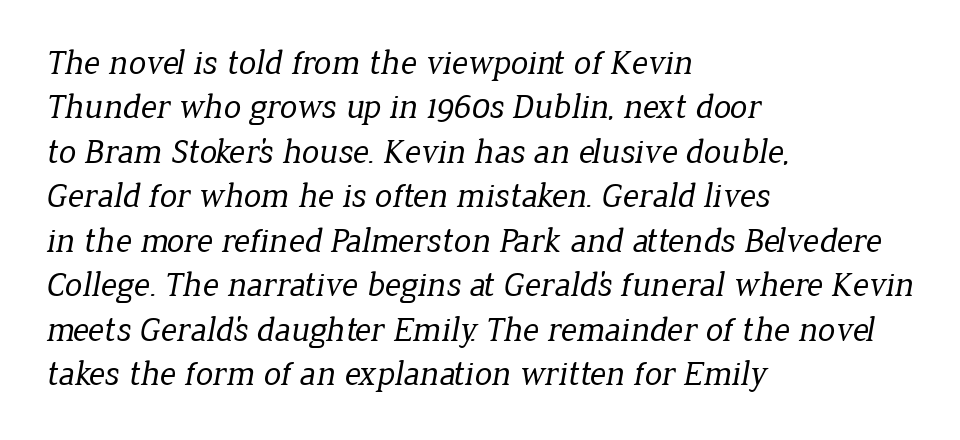
Q: Is the text bold? A: No.
Q: Is the typeface a serif or a sans-serif typeface? A: Serif.
Q: Is the text underlined? A: No.
Q: How is the paragraph aligned? A: Left-aligned.
Q: Is the spacing between letters normal or unusually wide? A: Normal.
Q: Is the spacing between lines tight, normal or loose? A: Normal.
Q: Width (condensed, normal, or wide)? A: Normal.
Q: Stroke contrast? A: Low.
Q: x-height? A: Medium.
Q: Monospaced? A: No.
